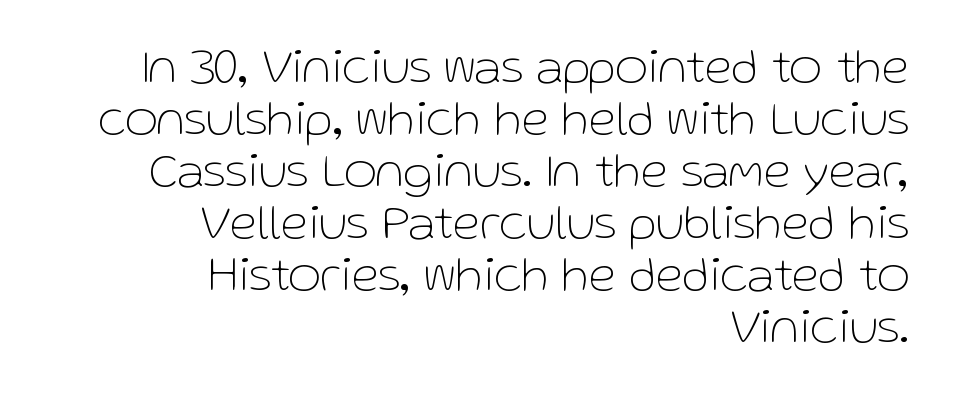
Q: Is the text bold? A: No.
Q: Is the text italic (slanted)? A: No, it is upright.
Q: Is the typeface a serif or a sans-serif typeface? A: Sans-serif.
Q: Is the text underlined? A: No.
Q: How is the paragraph aligned? A: Right-aligned.
Q: Is the spacing between letters normal or unusually wide? A: Normal.
Q: Is the spacing between lines tight, normal or loose? A: Tight.
Q: Width (condensed, normal, or wide)? A: Normal.
Q: Stroke contrast? A: Low.
Q: x-height? A: Medium.
Q: Monospaced? A: No.
